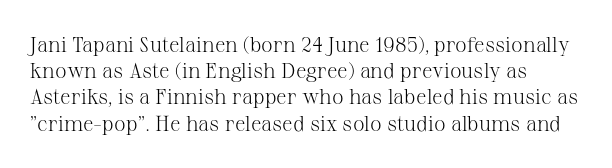
{"italic": "no", "bold": "no", "underline": "no", "line_spacing": "normal", "line_spacing_ratio": 1.25, "letter_spacing": "normal", "letter_spacing_em": 0.0, "glyph_px": 21}
